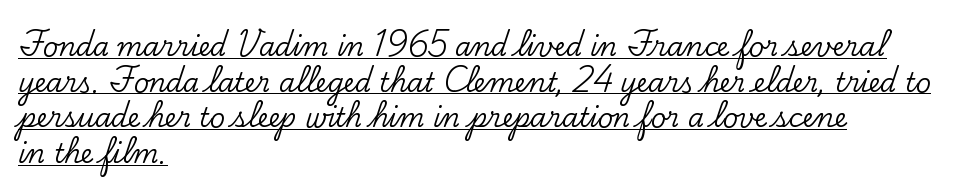
These characters rest on top of a visible drawn line. Summary of vertical rhythm: regular, with standard interline spacing. A classic flush-left, rag-right setting is used for this passage. You could call the tracking neutral — neither tight nor loose.
